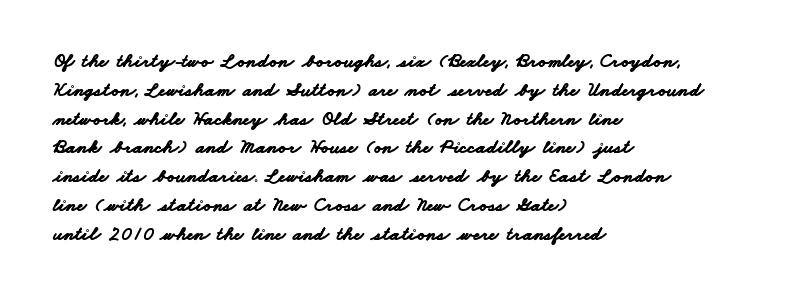
Q: Is the text bold? A: Yes.
Q: Is the text underlined? A: No.
Q: How is the paragraph aligned? A: Left-aligned.
Q: Is the spacing between letters normal or unusually wide? A: Normal.
Q: Is the spacing between lines tight, normal or loose? A: Normal.
